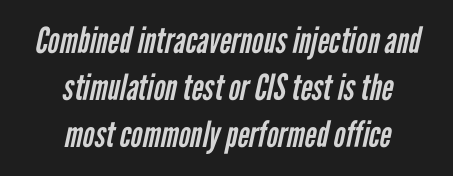
Here the glyphs are tracked normally, forming tight word shapes. Only glyphs here, with clear space below each row. The letters advance in unequal steps, a hallmark of proportional type. Where is the straight margin? There isn't one; the lines are centered.
